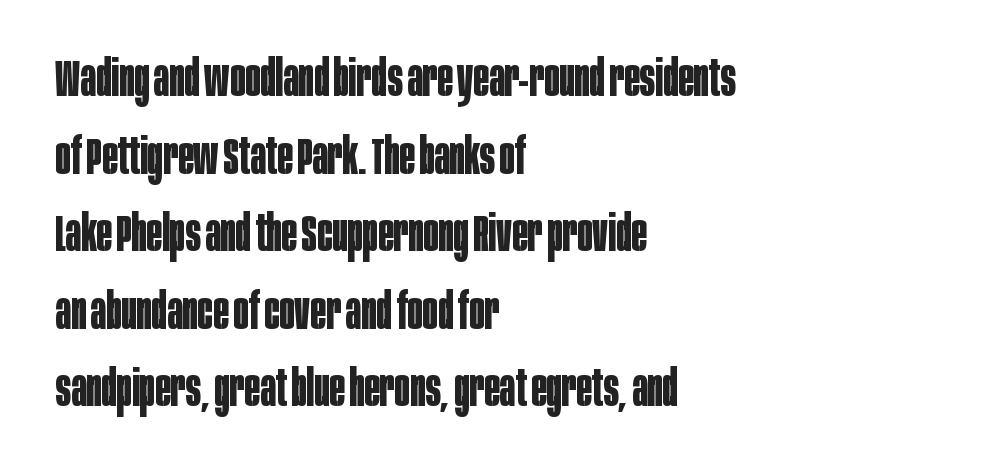
The image shows 51 px bold, condensed sans-serif type, upright; set left-aligned, normal line spacing (1.52x), normal letter spacing, not underlined; low stroke contrast and a large x-height.
